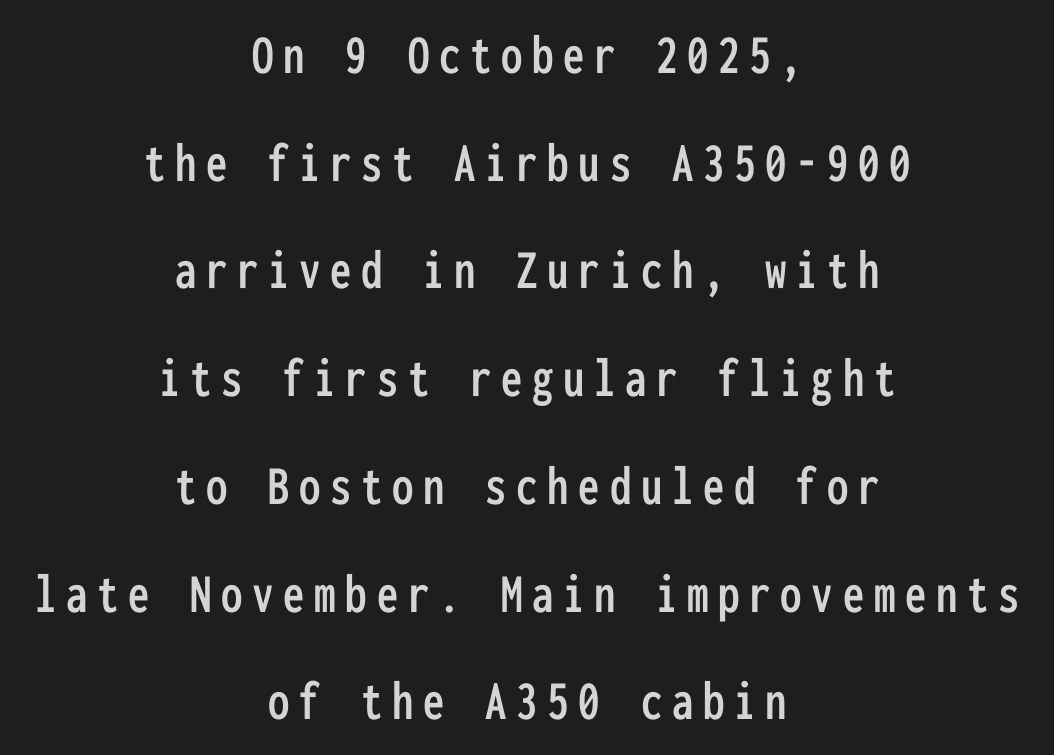
The image shows 57 px condensed sans-serif type, upright, monospaced; set centered, line spacing 1.89x, not underlined; low stroke contrast and a medium x-height.
